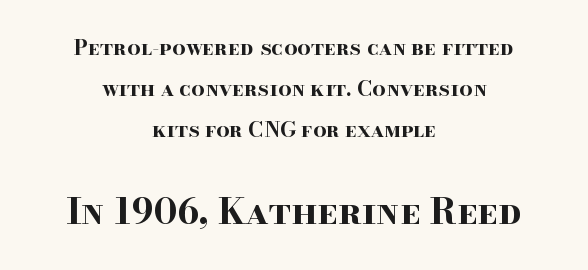
The image shows 36 px bold, wide serif type, upright; set centered, loose line spacing (1.95x), normal letter spacing, not underlined; the second (bottom) block is 1.71x larger; high stroke contrast and a small x-height.
